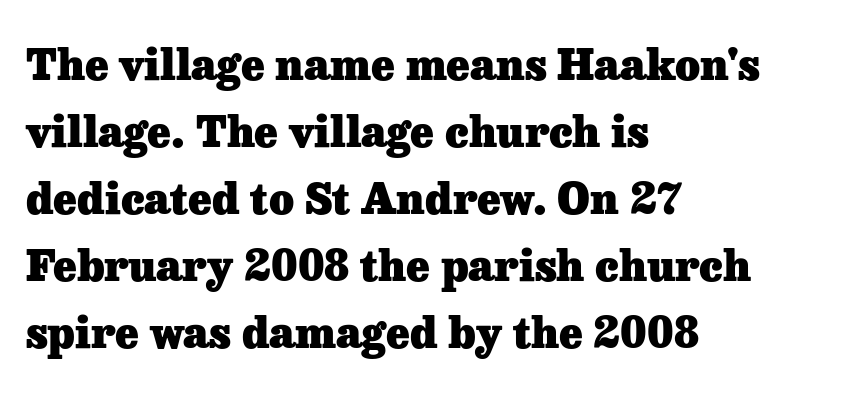
Q: Is the text bold? A: Yes.
Q: Is the text italic (slanted)? A: No, it is upright.
Q: Is the typeface a serif or a sans-serif typeface? A: Serif.
Q: Is the text underlined? A: No.
Q: How is the paragraph aligned? A: Left-aligned.
Q: Is the spacing between letters normal or unusually wide? A: Normal.
Q: Is the spacing between lines tight, normal or loose? A: Normal.
Q: Width (condensed, normal, or wide)? A: Normal.
Q: Stroke contrast? A: Low.
Q: x-height? A: Medium.
Q: Monospaced? A: No.
